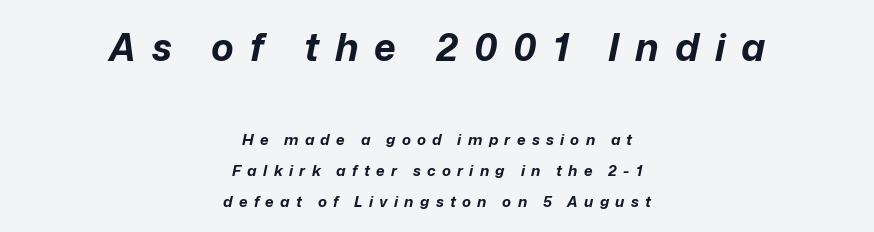
Q: Is the text bold? A: Yes.
Q: Is the text italic (slanted)? A: Yes, it leans right by about 12 degrees.
Q: Is the text underlined? A: No.
Q: How is the paragraph aligned? A: Centered.
Q: Is the spacing between letters normal or unusually wide? A: Unusually wide.
Q: Is the spacing between lines tight, normal or loose? A: Loose.
Q: Which block of text is set in a larger size, the first (top) or the second (bottom)? A: The first (top) one.
Q: Width (condensed, normal, or wide)? A: Normal.
Q: Stroke contrast? A: Low.
Q: x-height? A: Medium.
Q: Monospaced? A: No.
